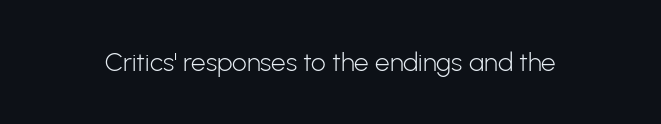
The image shows 26 px text type, upright; set normal letter spacing, not underlined.
